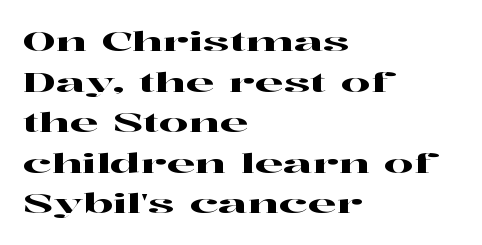
This rendering features lettering with no underline. How are the letters spaced? Ordinarily, with no added tracking. The setting favours the left margin, as ordinary paragraphs usually do. Does the lettering tilt? It doesn't — this is upright. Summary of vertical rhythm: regular, with standard interline spacing.
